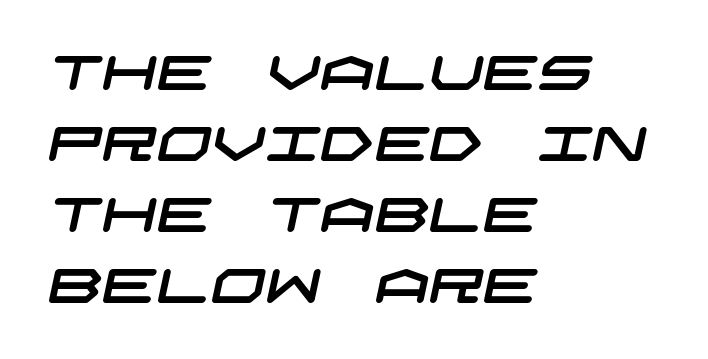
{"serif": "no", "width": "wide", "stroke_contrast": "low", "x_height": "large", "underline": "no", "align": "left", "line_spacing": "normal", "line_spacing_ratio": 1.48, "letter_spacing": "normal", "letter_spacing_em": 0.0, "glyph_px": 48}
